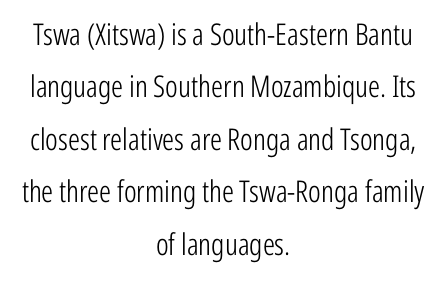
{"serif": "no", "italic": "no", "bold": "no", "weight": "light", "width": "condensed", "stroke_contrast": "low", "x_height": "medium", "monospaced": "no", "underline": "no", "align": "center", "line_spacing_ratio": 1.75, "letter_spacing": "normal", "letter_spacing_em": 0.0, "glyph_px": 30}
